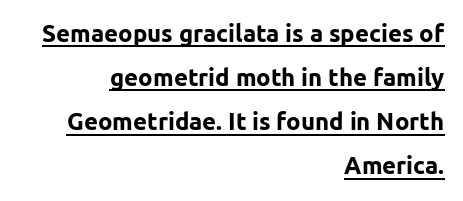
The image shows 24 px bold type, upright; set right-aligned, line spacing 1.84x, normal letter spacing, underlined.
